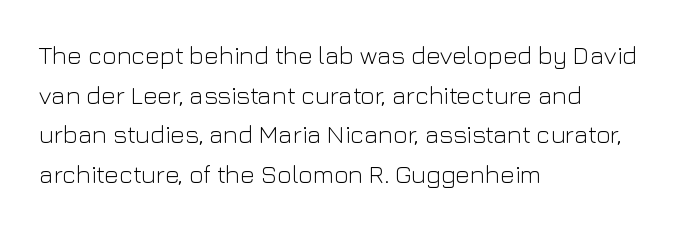
{"italic": "no", "bold": "no", "underline": "no", "align": "left", "line_spacing": "normal", "line_spacing_ratio": 1.59, "letter_spacing": "normal", "letter_spacing_em": 0.0, "glyph_px": 25}
